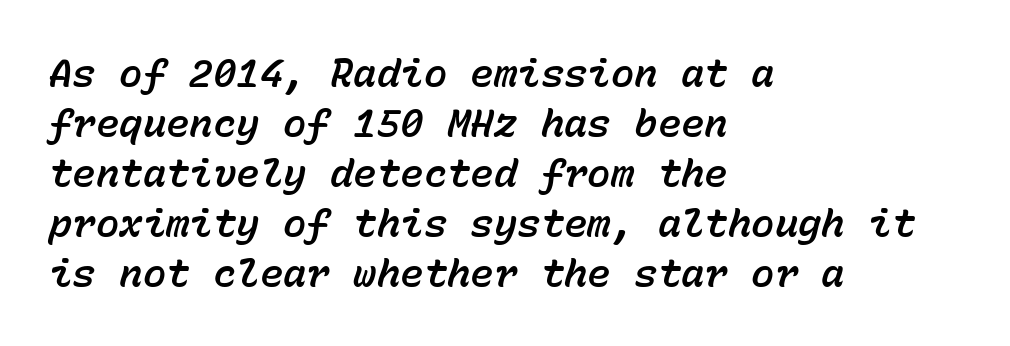
The image shows 39 px text type, italic (leaning right), monospaced; set left-aligned, normal line spacing (1.28x), normal letter spacing, not underlined; low stroke contrast and a medium x-height.
